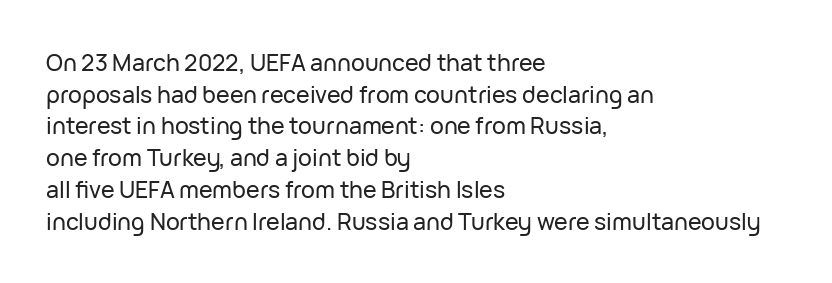
Q: Is the text italic (slanted)? A: No, it is upright.
Q: Is the text underlined? A: No.
Q: How is the paragraph aligned? A: Left-aligned.
Q: Is the spacing between letters normal or unusually wide? A: Normal.
Q: Is the spacing between lines tight, normal or loose? A: Normal.
